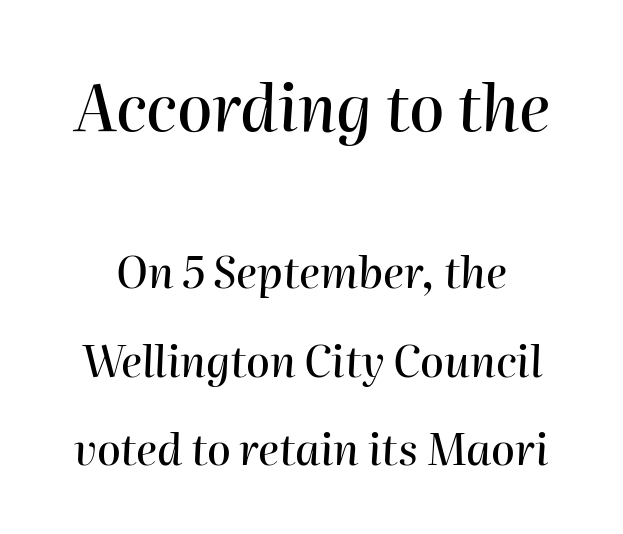
The passage shown has conventional tracking throughout. Which chunk is bigger? The first one — the top block dwarfs the bottom. Italic? Definitely — the glyphs are oblique. Each letter keeps its own natural width here, so spacing adapts to shape.
